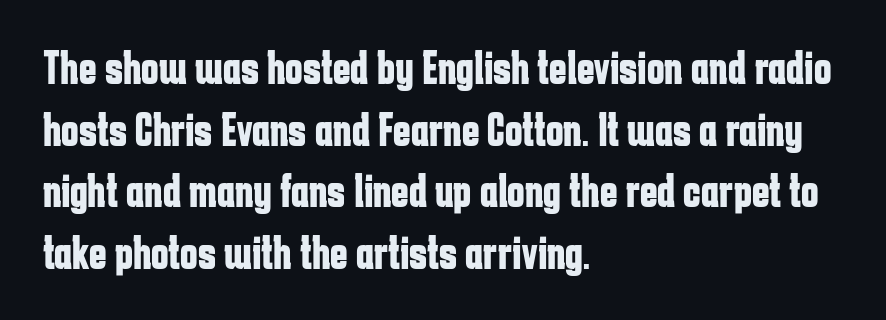
Q: Is the text bold? A: Yes.
Q: Is the text italic (slanted)? A: No, it is upright.
Q: Is the typeface a serif or a sans-serif typeface? A: Sans-serif.
Q: Is the text underlined? A: No.
Q: How is the paragraph aligned? A: Left-aligned.
Q: Is the spacing between letters normal or unusually wide? A: Normal.
Q: Is the spacing between lines tight, normal or loose? A: Normal.
Q: Width (condensed, normal, or wide)? A: Condensed.
Q: Stroke contrast? A: Low.
Q: x-height? A: Medium.
Q: Monospaced? A: No.
